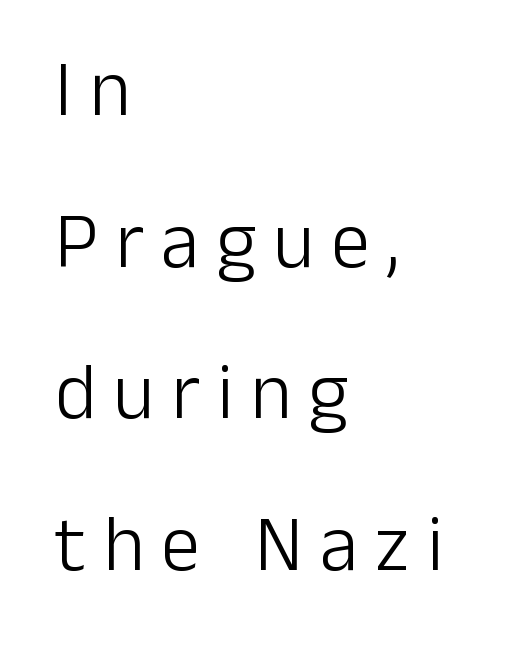
Q: Is the text bold? A: No.
Q: Is the text italic (slanted)? A: No, it is upright.
Q: Is the typeface a serif or a sans-serif typeface? A: Sans-serif.
Q: Is the text underlined? A: No.
Q: How is the paragraph aligned? A: Left-aligned.
Q: Is the spacing between letters normal or unusually wide? A: Unusually wide.
Q: Is the spacing between lines tight, normal or loose? A: Loose.
Q: Width (condensed, normal, or wide)? A: Normal.
Q: Stroke contrast? A: Low.
Q: x-height? A: Medium.
Q: Monospaced? A: No.
